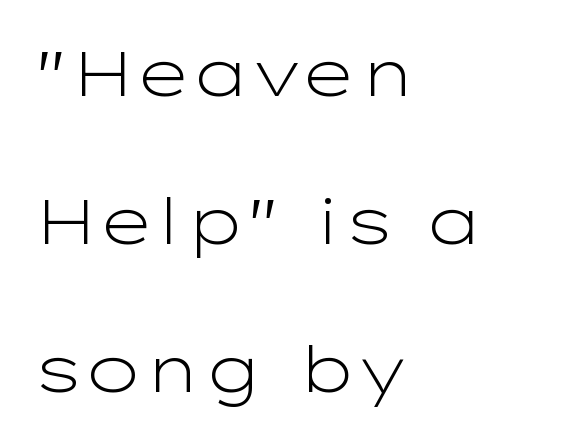
Q: Is the text bold? A: No.
Q: Is the text italic (slanted)? A: No, it is upright.
Q: Is the typeface a serif or a sans-serif typeface? A: Sans-serif.
Q: Is the text underlined? A: No.
Q: How is the paragraph aligned? A: Left-aligned.
Q: Is the spacing between letters normal or unusually wide? A: Normal.
Q: Is the spacing between lines tight, normal or loose? A: Loose.
Q: Width (condensed, normal, or wide)? A: Wide.
Q: Stroke contrast? A: Low.
Q: x-height? A: Medium.
Q: Monospaced? A: No.
